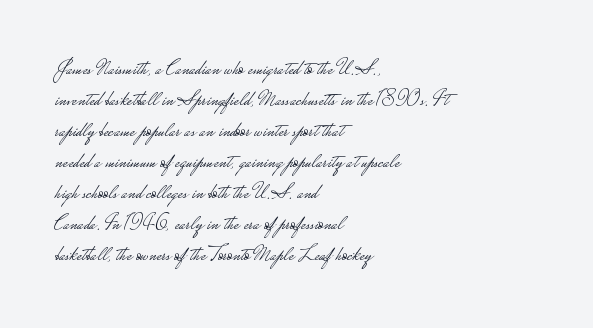
The image shows 21 px text type; set left-aligned, normal line spacing (1.48x), normal letter spacing, not underlined.
